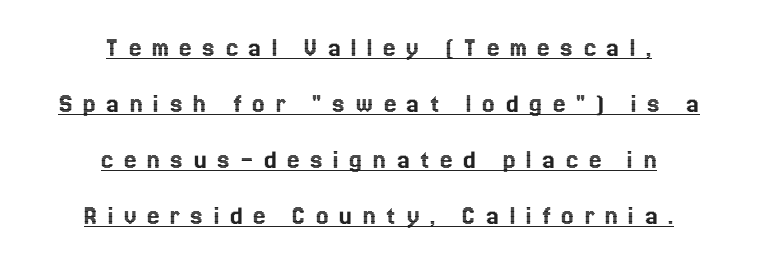
{"italic": "no", "width": "normal", "x_height": "medium", "monospaced": "no", "underline": "yes", "align": "center", "line_spacing": "loose", "line_spacing_ratio": 2.0, "letter_spacing": "wide", "letter_spacing_em": 0.37, "glyph_px": 28}
